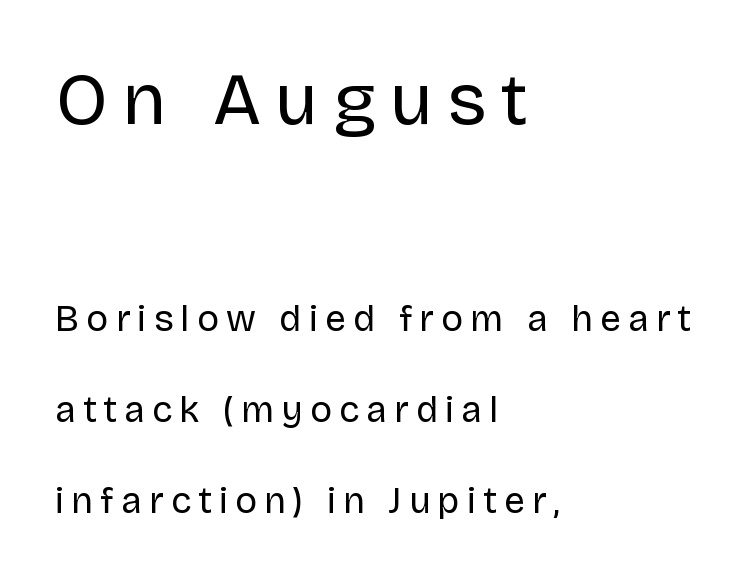
{"serif": "no", "italic": "no", "bold": "no", "weight": "regular", "width": "normal", "stroke_contrast": "low", "x_height": "large", "monospaced": "no", "underline": "no", "align": "left", "line_spacing": "loose", "line_spacing_ratio": 2.46, "larger_block": "first", "size_ratio": 2.0, "glyph_px": 74}
